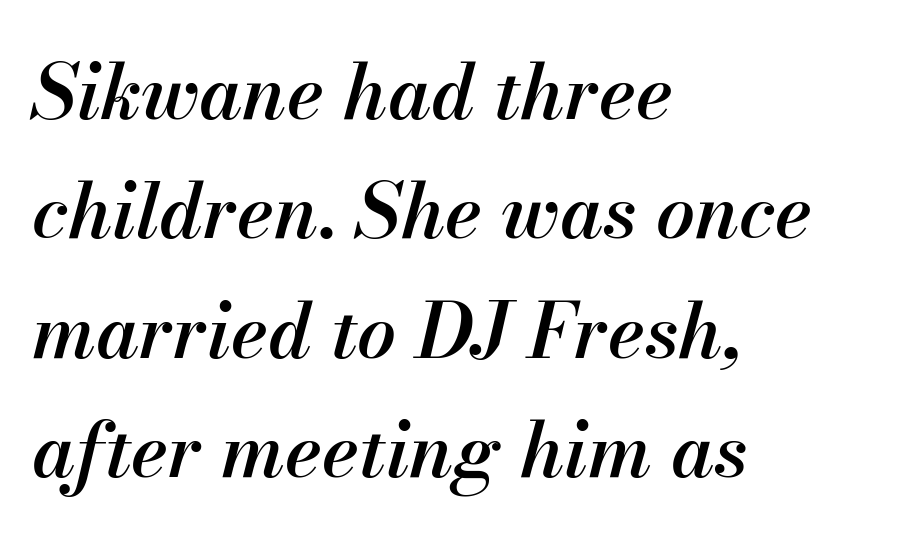
The image shows 77 px semibold type, italic (leaning right); set left-aligned, normal line spacing (1.55x), normal letter spacing, not underlined; medium stroke contrast and a small x-height.
